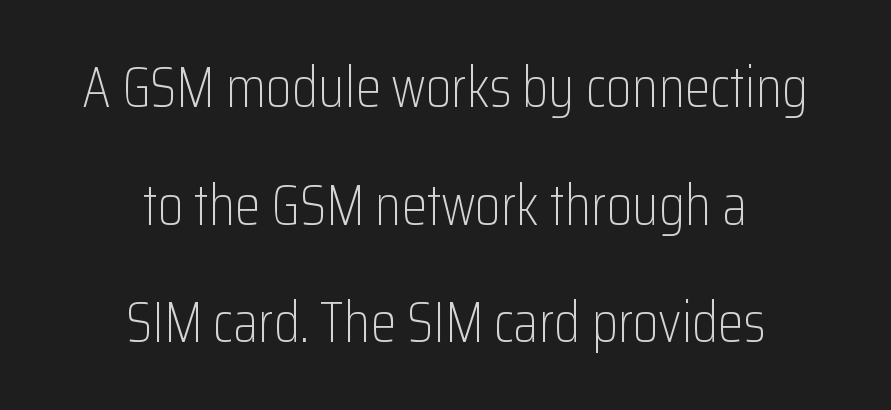
Look at the bottom of the vertical strokes: they stop flat, with no serifs. Tracking here is standard; glyphs follow each other at the usual distance. The strip under each line holds only bare page. Caption: multi-line text, centered on the measure. These glyphs show unthickened strokes, regular width or finer.
